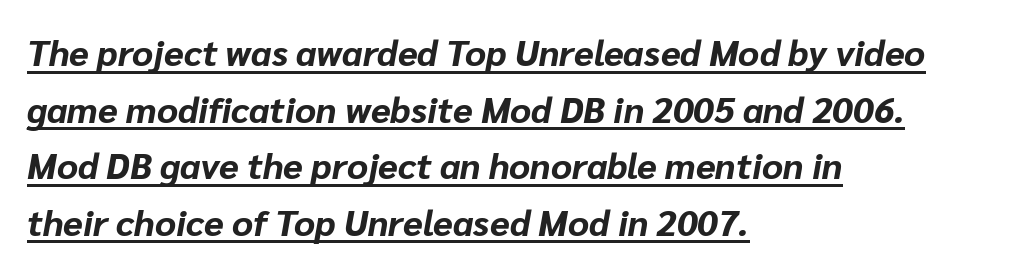
The image shows 36 px bold type, italic (leaning right); set left-aligned, normal line spacing (1.57x), normal letter spacing, underlined; low stroke contrast and a medium x-height.
